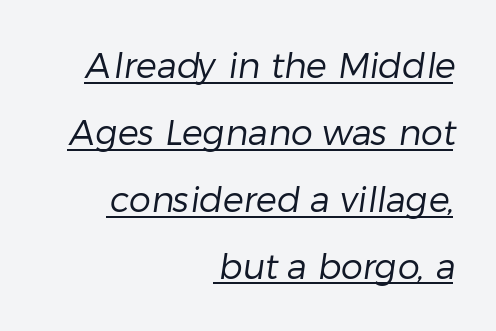
The image shows 35 px regular-weight sans-serif type; set right-aligned, loose line spacing (1.91x), normal letter spacing, underlined; low stroke contrast and a medium x-height.
